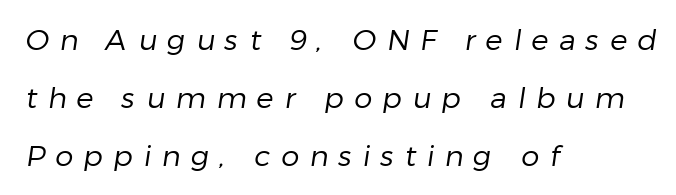
Q: Is the text bold? A: No.
Q: Is the typeface a serif or a sans-serif typeface? A: Sans-serif.
Q: Is the text underlined? A: No.
Q: How is the paragraph aligned? A: Left-aligned.
Q: Is the spacing between letters normal or unusually wide? A: Unusually wide.
Q: Is the spacing between lines tight, normal or loose? A: Loose.
Q: Width (condensed, normal, or wide)? A: Normal.
Q: Stroke contrast? A: Low.
Q: x-height? A: Medium.
Q: Monospaced? A: No.
